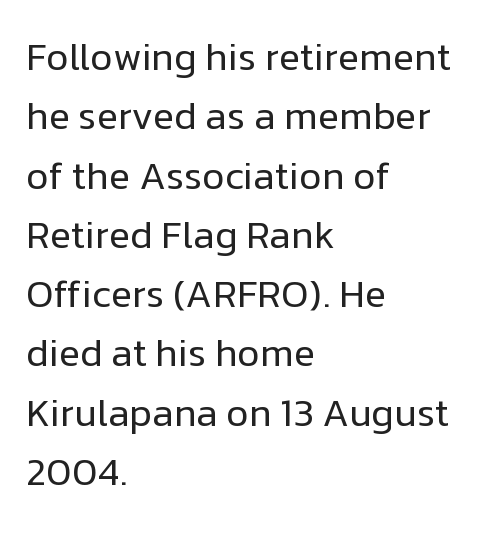
{"serif": "no", "italic": "no", "bold": "no", "weight": "regular", "width": "normal", "stroke_contrast": "low", "x_height": "medium", "monospaced": "no", "underline": "no", "align": "left", "line_spacing": "normal", "line_spacing_ratio": 1.52, "letter_spacing": "normal", "letter_spacing_em": 0.0, "glyph_px": 39}
